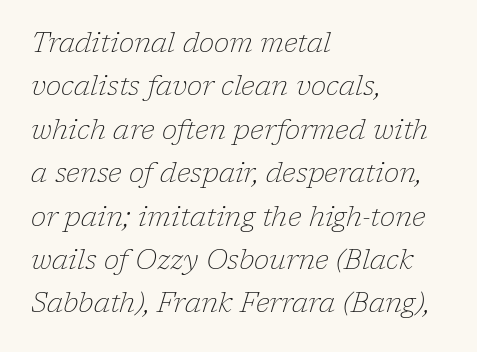
The image shows 28 px thin serif type, italic (leaning right); set left-aligned, normal line spacing (1.55x), normal letter spacing, not underlined; low stroke contrast and a medium x-height.
